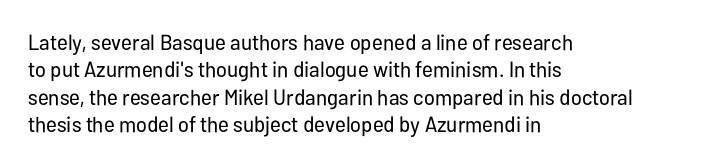
Q: Is the text bold? A: No.
Q: Is the text italic (slanted)? A: No, it is upright.
Q: Is the text underlined? A: No.
Q: How is the paragraph aligned? A: Left-aligned.
Q: Is the spacing between letters normal or unusually wide? A: Normal.
